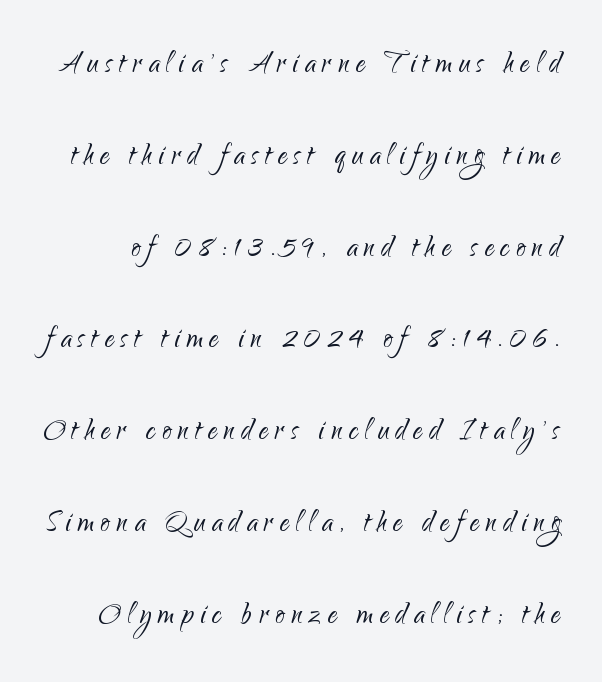
The image shows 37 px light sans-serif type; set loose line spacing (2.48x), not underlined; low stroke contrast and a small x-height.
